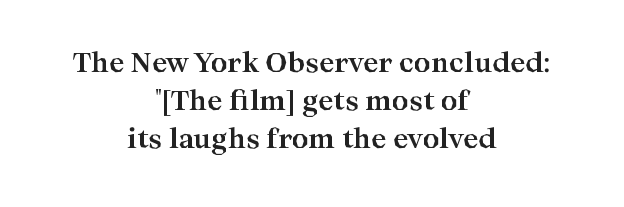
Centered paragraph, ragged on both sides. Quick note: interline space is typical. The space beneath each line is pristine and unruled. The line texture is even and compact thanks to regular tracking.
